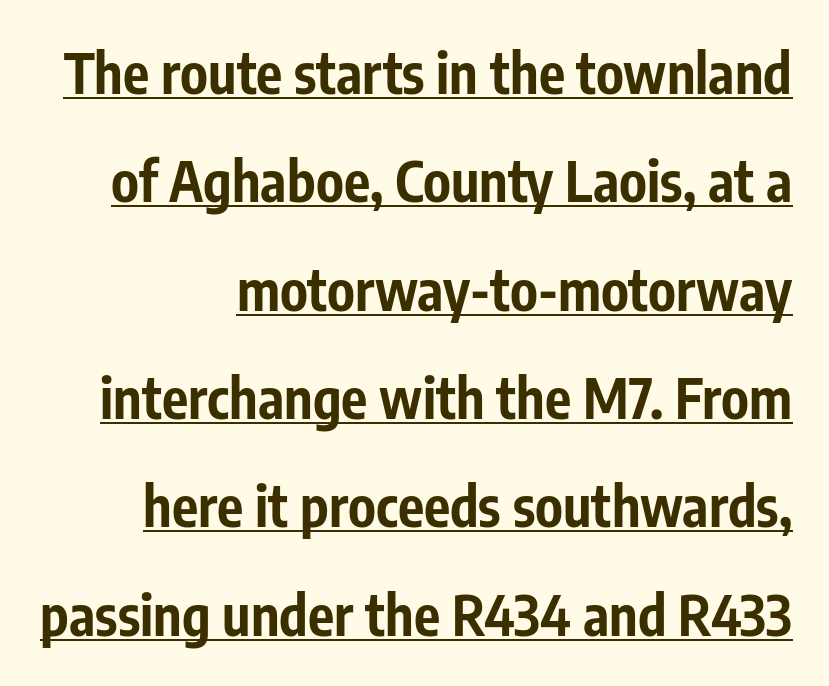
Q: Is the text bold? A: Yes.
Q: Is the text italic (slanted)? A: No, it is upright.
Q: Is the typeface a serif or a sans-serif typeface? A: Sans-serif.
Q: Is the text underlined? A: Yes.
Q: How is the paragraph aligned? A: Right-aligned.
Q: Is the spacing between letters normal or unusually wide? A: Normal.
Q: Is the spacing between lines tight, normal or loose? A: Loose.
Q: Width (condensed, normal, or wide)? A: Condensed.
Q: Stroke contrast? A: Low.
Q: x-height? A: Medium.
Q: Monospaced? A: No.
